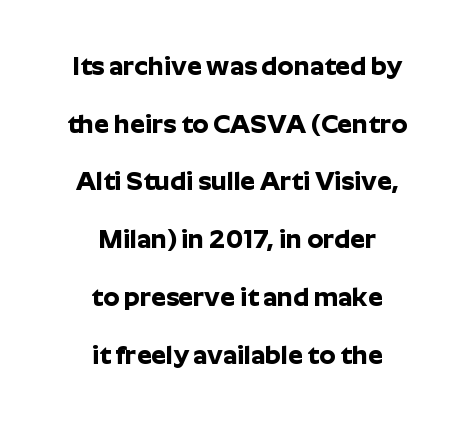
The image shows 26 px bold type, upright; set centered, loose line spacing (2.22x), normal letter spacing, not underlined.
